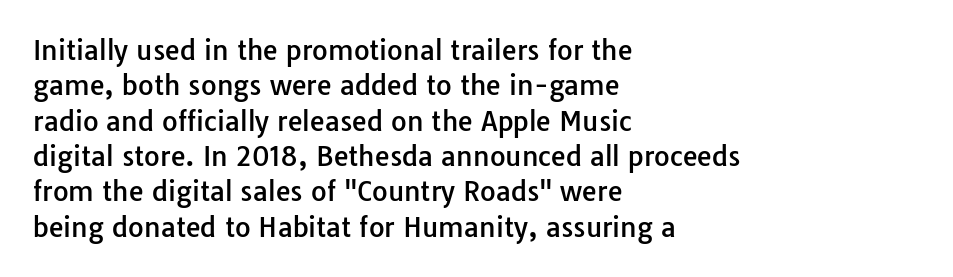
{"italic": "no", "underline": "no", "align": "left", "line_spacing": "normal", "line_spacing_ratio": 1.31, "letter_spacing": "normal", "letter_spacing_em": 0.0, "glyph_px": 27}
